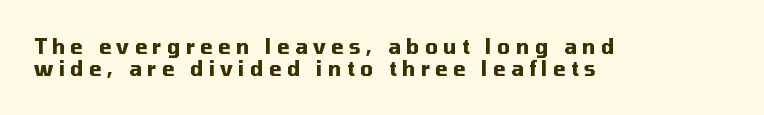
Nobody drew a line under any word here. The glyphs have the mass of a bold cut. The type sits square on the baseline with zero lean. The type is letterspaced generously, with wide tracking. This sample is left-justified, so line endings fall wherever the words run out. Notice how descenders almost collide with the ascenders below — that's tight leading.
